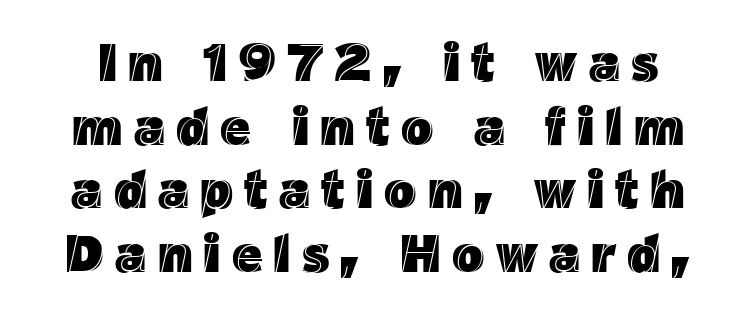
Clear beneath every line of the passage. The letters are spread apart with noticeably loose tracking. Ordinary non-slanted type is in use. Note the varied advance widths — an 'i' is clearly narrower than an 'm'.
